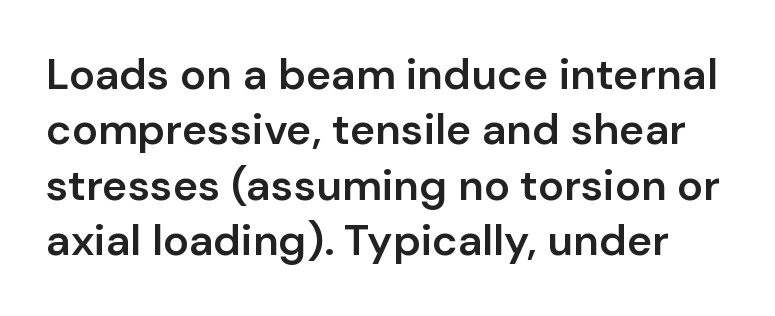
Q: Is the text bold? A: Semi-bold.
Q: Is the text italic (slanted)? A: No, it is upright.
Q: Is the typeface a serif or a sans-serif typeface? A: Sans-serif.
Q: Is the text underlined? A: No.
Q: Is the spacing between letters normal or unusually wide? A: Normal.
Q: Is the spacing between lines tight, normal or loose? A: Normal.
Q: Width (condensed, normal, or wide)? A: Normal.
Q: Stroke contrast? A: Low.
Q: x-height? A: Medium.
Q: Monospaced? A: No.
